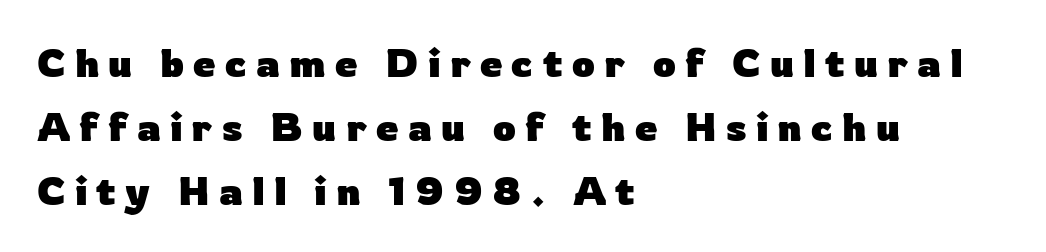
Q: Is the text bold? A: Yes.
Q: Is the text italic (slanted)? A: No, it is upright.
Q: Is the typeface a serif or a sans-serif typeface? A: Sans-serif.
Q: Is the text underlined? A: No.
Q: How is the paragraph aligned? A: Left-aligned.
Q: Is the spacing between letters normal or unusually wide? A: Unusually wide.
Q: Is the spacing between lines tight, normal or loose? A: Normal.
Q: Width (condensed, normal, or wide)? A: Normal.
Q: Stroke contrast? A: Low.
Q: x-height? A: Medium.
Q: Monospaced? A: No.
